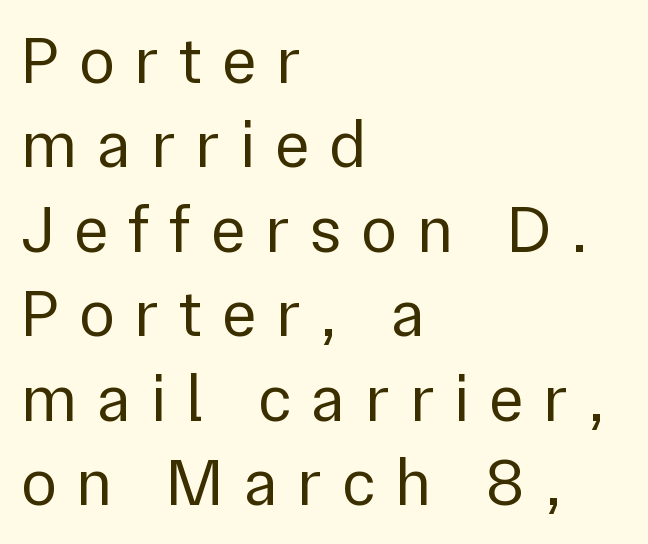
{"serif": "no", "italic": "no", "bold": "no", "weight": "regular", "width": "normal", "x_height": "medium", "monospaced": "no", "underline": "no", "align": "left", "line_spacing": "normal", "line_spacing_ratio": 1.26, "letter_spacing": "wide", "letter_spacing_em": 0.29, "glyph_px": 67}
